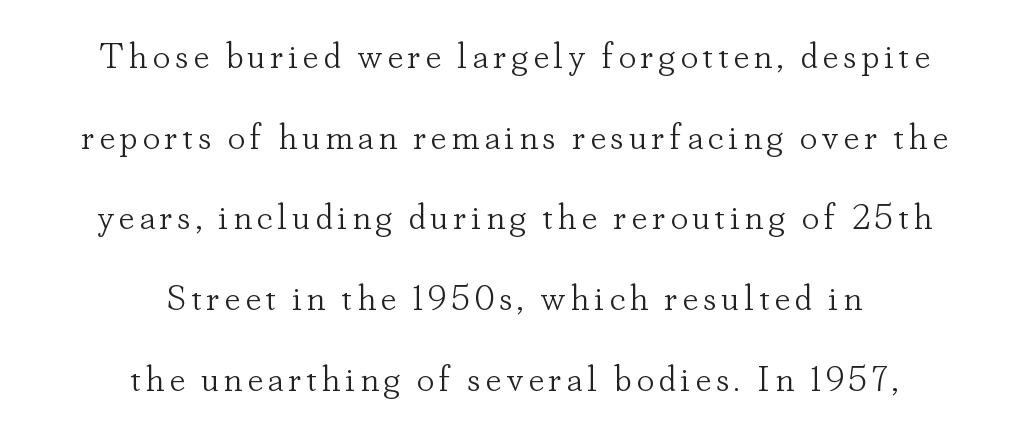
The image shows 36 px light serif type, upright; set centered, loose line spacing (2.24x), not underlined; low stroke contrast and a small x-height.
